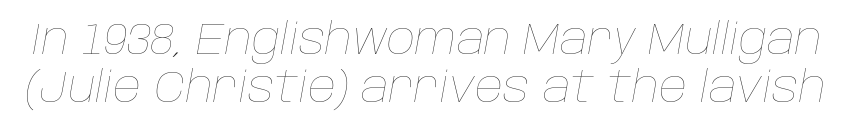
The image shows 44 px thin type, italic (leaning right); set tight line spacing (1.09x), normal letter spacing, not underlined; low stroke contrast and a large x-height.
